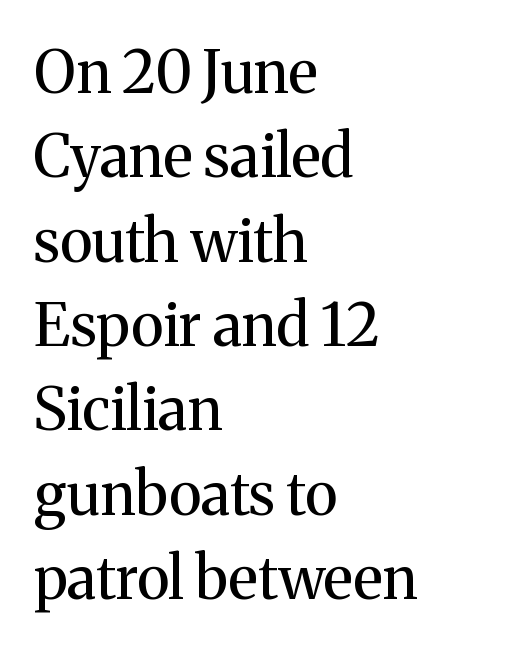
{"serif": "yes", "italic": "no", "bold": "no", "weight": "regular", "width": "normal", "stroke_contrast": "medium", "x_height": "medium", "monospaced": "no", "underline": "no", "align": "left", "line_spacing": "normal", "line_spacing_ratio": 1.43, "letter_spacing": "normal", "letter_spacing_em": 0.0, "glyph_px": 59}
